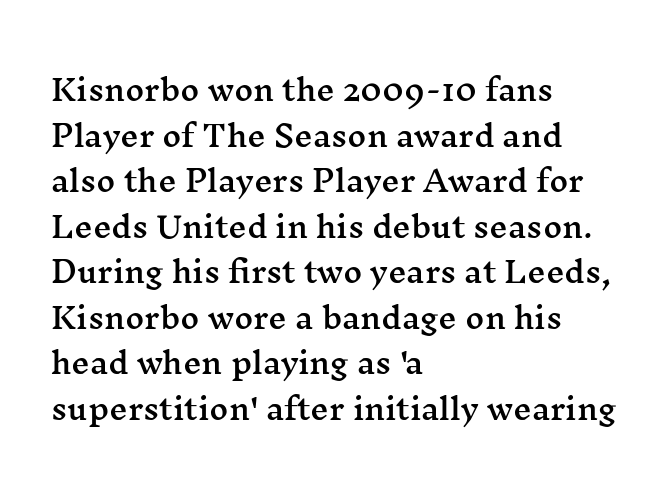
{"serif": "yes", "italic": "no", "width": "wide", "stroke_contrast": "medium", "x_height": "medium", "monospaced": "no", "underline": "no", "align": "left", "line_spacing": "normal", "line_spacing_ratio": 1.57, "letter_spacing": "normal", "letter_spacing_em": 0.0, "glyph_px": 29}
